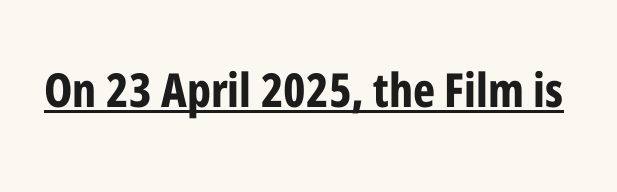
{"serif": "no", "italic": "no", "bold": "yes", "weight": "bold", "width": "condensed", "stroke_contrast": "low", "x_height": "medium", "monospaced": "no", "underline": "yes", "letter_spacing": "normal", "letter_spacing_em": 0.0, "glyph_px": 47}
